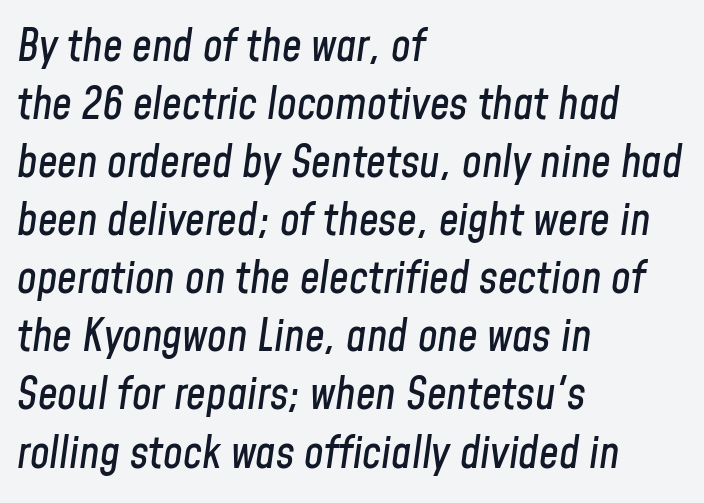
The image shows 44 px condensed type, italic (leaning right); set left-aligned, normal line spacing (1.32x), normal letter spacing, not underlined; low stroke contrast and a medium x-height.
